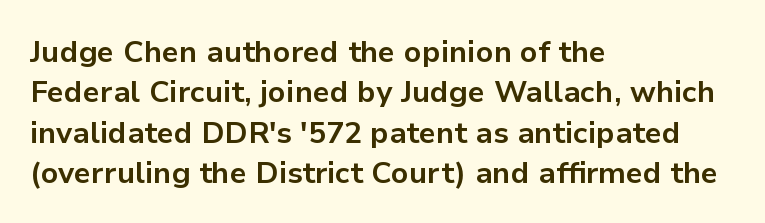
The image shows 30 px bold sans-serif type, upright; set left-aligned, normal line spacing (1.35x), normal letter spacing, not underlined; low stroke contrast and a medium x-height.
